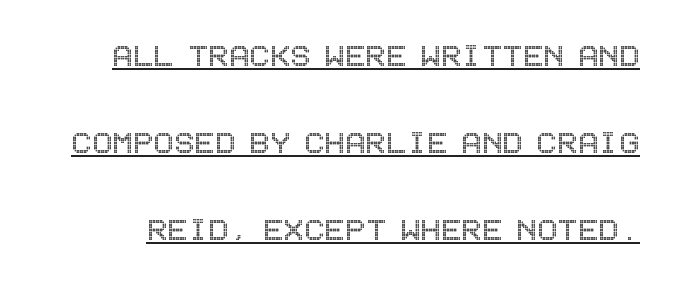
Q: Is the text italic (slanted)? A: No, it is upright.
Q: Is the text underlined? A: Yes.
Q: Is the spacing between letters normal or unusually wide? A: Normal.
Q: Is the spacing between lines tight, normal or loose? A: Loose.
Q: Width (condensed, normal, or wide)? A: Condensed.
Q: x-height? A: Large.
